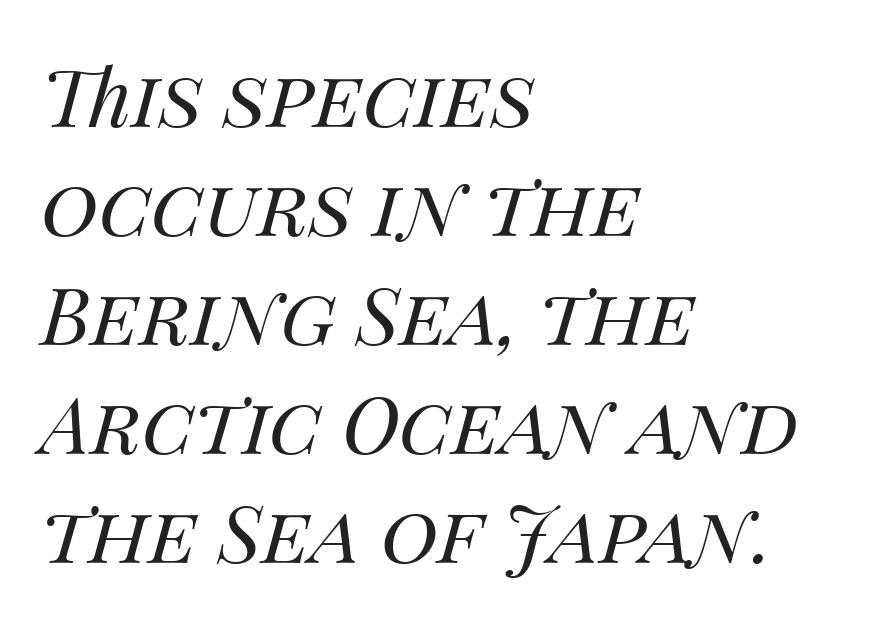
The image shows 79 px regular-weight type, italic (leaning right); set left-aligned, normal line spacing (1.38x), normal letter spacing, not underlined; medium stroke contrast and a large x-height.
